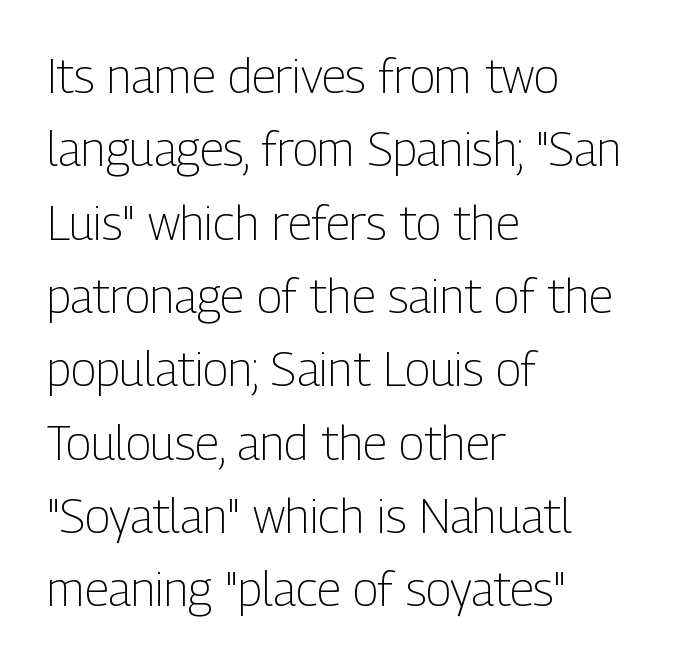
{"serif": "no", "italic": "no", "bold": "no", "weight": "light", "width": "condensed", "stroke_contrast": "low", "x_height": "medium", "monospaced": "no", "underline": "no", "align": "left", "line_spacing": "normal", "line_spacing_ratio": 1.56, "letter_spacing": "normal", "letter_spacing_em": 0.0, "glyph_px": 47}
